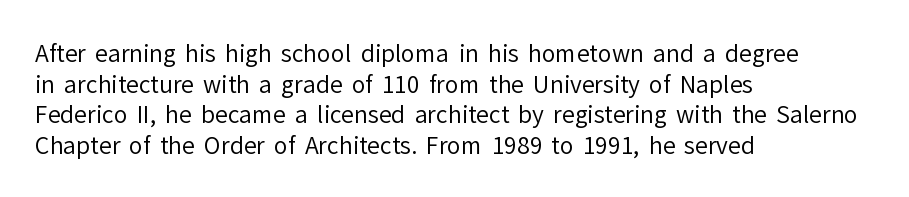
Q: Is the text bold? A: No.
Q: Is the text italic (slanted)? A: No, it is upright.
Q: Is the text underlined? A: No.
Q: How is the paragraph aligned? A: Left-aligned.
Q: Is the spacing between letters normal or unusually wide? A: Normal.
Q: Is the spacing between lines tight, normal or loose? A: Normal.
